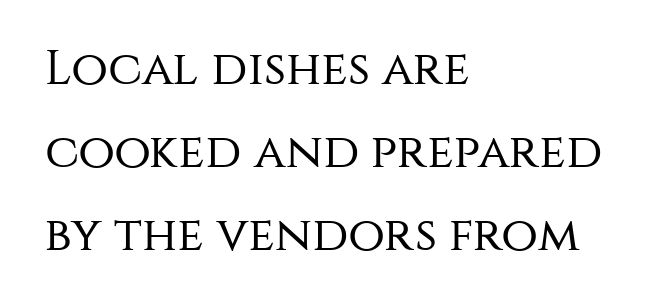
These lines were composed using upright roman letters. Bare-footed words on every line. Caption: multi-line text, flush left, ragged right. Caption: standard tracking, unaltered. Each stroke keeps to a modest, everyday thickness or less. Note: no serifs on the glyphs.
